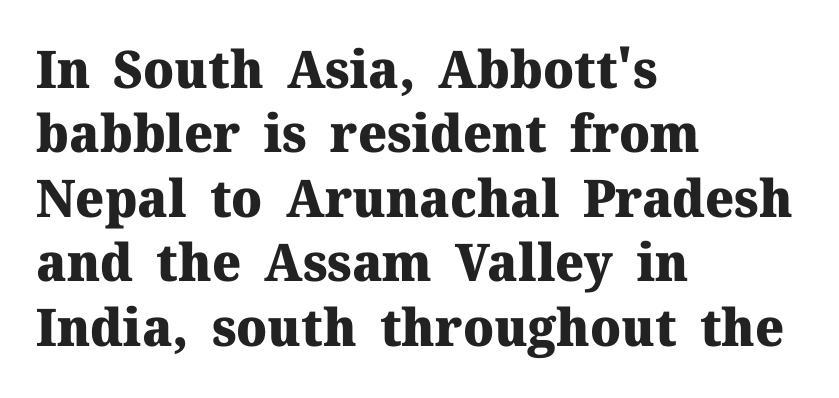
Typographically, this falls in the serif category. These lines keep a tight, regular rhythm from letter to letter. Note the varied advance widths — an 'i' is clearly narrower than an 'm'. Leftover space on each line is placed entirely after the last word. A dark, heavy texture on the line: the type is bold.
